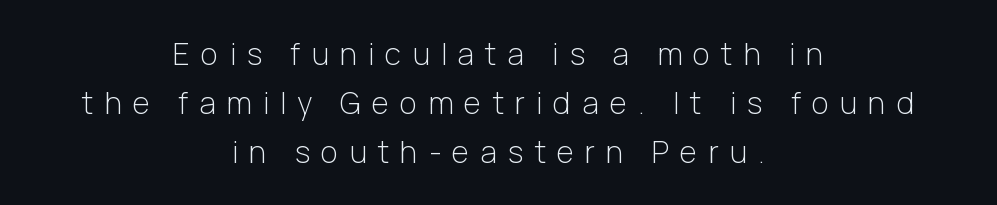
{"serif": "no", "italic": "no", "bold": "no", "weight": "light", "width": "normal", "stroke_contrast": "low", "x_height": "medium", "monospaced": "no", "underline": "no", "align": "center", "line_spacing": "normal", "line_spacing_ratio": 1.63, "letter_spacing": "wide", "letter_spacing_em": 0.37, "glyph_px": 30}
